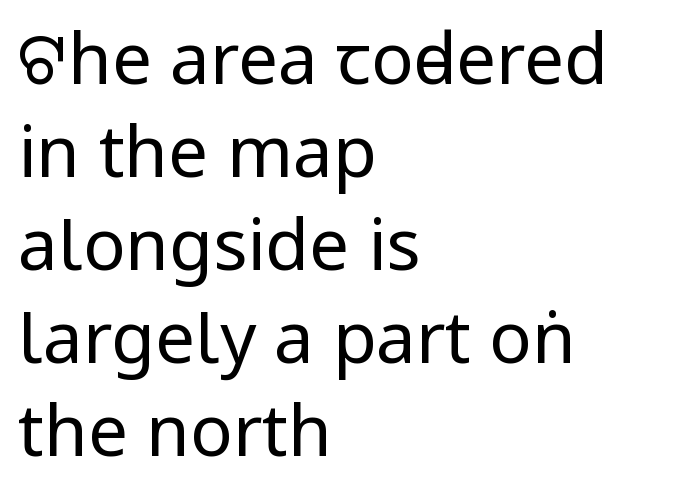
The image shows 71 px regular-weight, condensed sans-serif type, upright; set left-aligned, normal line spacing (1.31x), normal letter spacing, not underlined; low stroke contrast.
